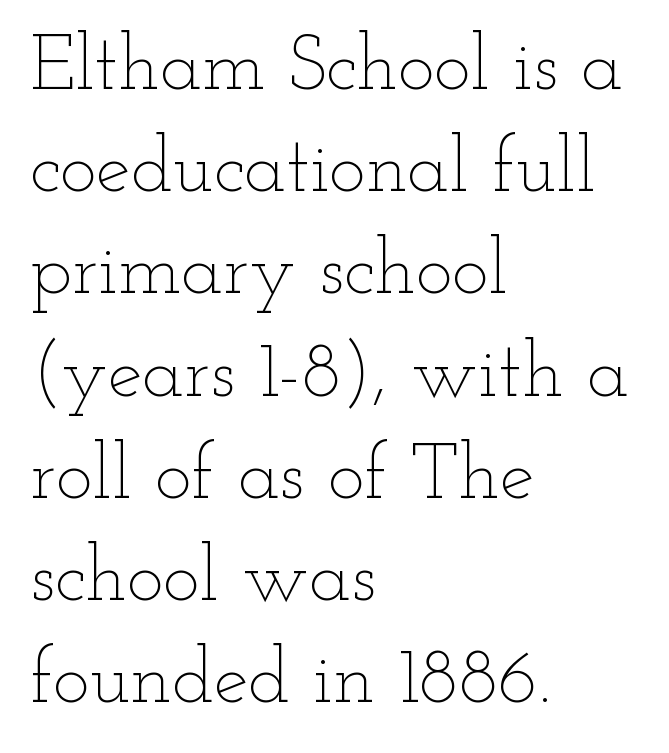
These lines stack with their left ends in a neat column. Whoever set this chose a conventional vertical rhythm. The foot of each line stays bare and open. Honestly, the letter spacing is just normal — you wouldn't notice it.
